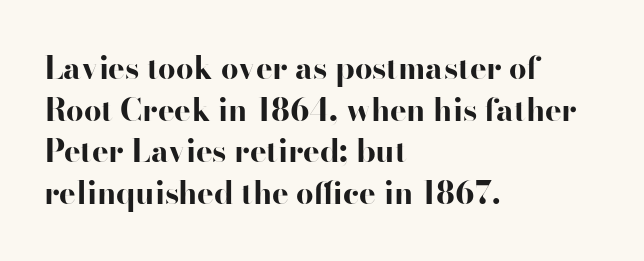
Q: Is the text bold? A: Yes.
Q: Is the text italic (slanted)? A: No, it is upright.
Q: Is the typeface a serif or a sans-serif typeface? A: Sans-serif.
Q: Is the text underlined? A: No.
Q: How is the paragraph aligned? A: Left-aligned.
Q: Is the spacing between letters normal or unusually wide? A: Normal.
Q: Is the spacing between lines tight, normal or loose? A: Normal.
Q: Width (condensed, normal, or wide)? A: Wide.
Q: Stroke contrast? A: High.
Q: x-height? A: Small.
Q: Monospaced? A: No.
